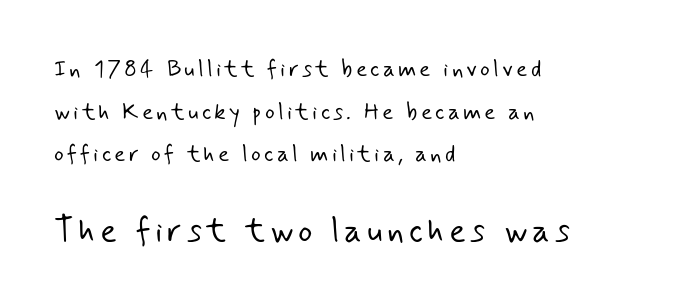
{"serif": "no", "bold": "no", "weight": "light", "width": "normal", "stroke_contrast": "low", "x_height": "small", "monospaced": "no", "underline": "no", "align": "left", "line_spacing_ratio": 1.85, "larger_block": "second", "size_ratio": 1.48, "glyph_px": 34}
